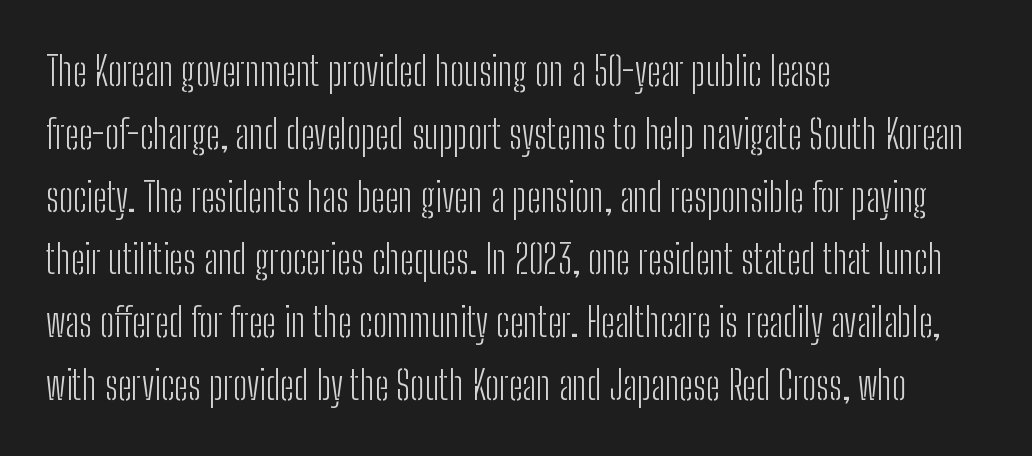
The image shows 40 px light, condensed sans-serif type, upright; set left-aligned, normal line spacing (1.57x), normal letter spacing, not underlined; low stroke contrast and a medium x-height.
